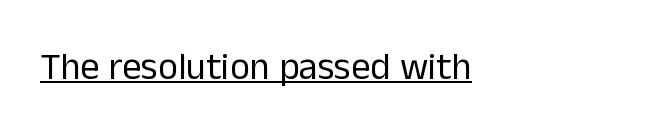
The image shows 38 px regular-weight sans-serif type, upright; set normal letter spacing, underlined; low stroke contrast and a medium x-height.
